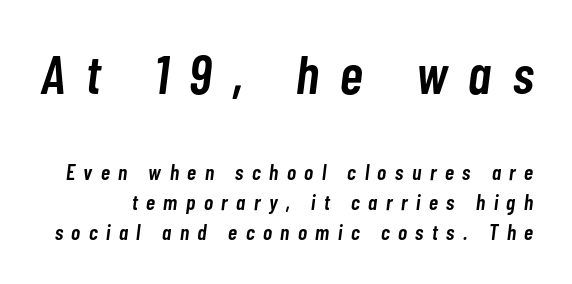
{"italic": "yes", "lean": "right", "slant_degrees": 7, "bold": "semi", "weight": "semibold", "width": "condensed", "stroke_contrast": "low", "x_height": "medium", "monospaced": "no", "underline": "no", "line_spacing": "normal", "line_spacing_ratio": 1.36, "letter_spacing": "wide", "letter_spacing_em": 0.39, "larger_block": "first", "size_ratio": 2.5, "glyph_px": 55}
